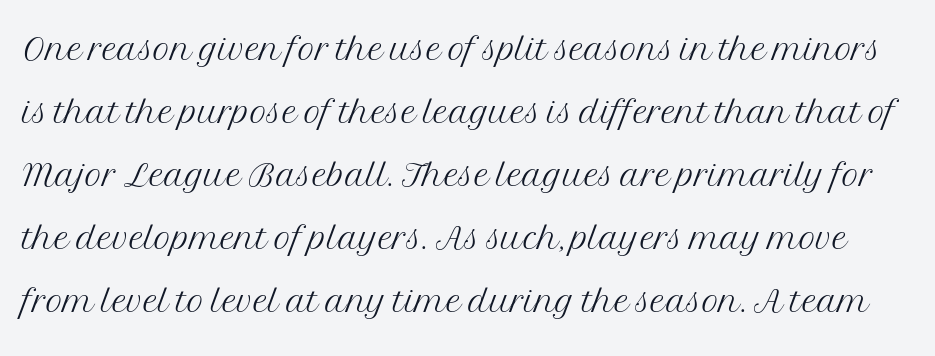
Q: Is the text bold? A: No.
Q: Is the text italic (slanted)? A: Yes.
Q: Is the typeface a serif or a sans-serif typeface? A: Serif.
Q: Is the text underlined? A: No.
Q: Is the spacing between letters normal or unusually wide? A: Normal.
Q: Is the spacing between lines tight, normal or loose? A: Normal.
Q: Width (condensed, normal, or wide)? A: Normal.
Q: Stroke contrast? A: Medium.
Q: x-height? A: Medium.
Q: Monospaced? A: No.
